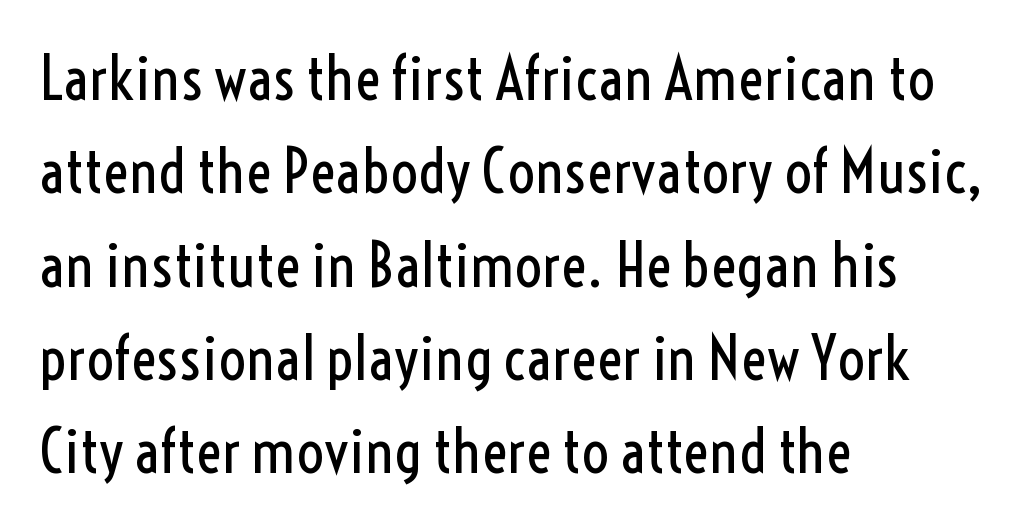
The image shows 61 px regular-weight, condensed sans-serif type, upright; set left-aligned, normal line spacing (1.53x), normal letter spacing, not underlined; a medium x-height.
